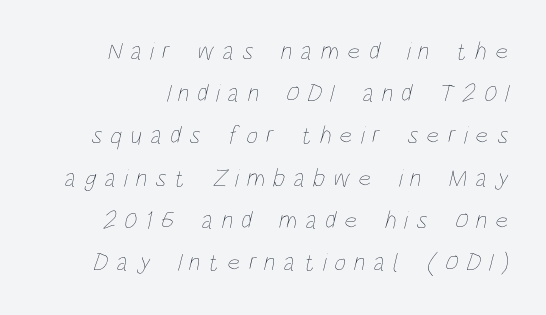
The image shows 25 px text type; set normal line spacing (1.69x), unusually wide letter spacing (+0.33 em), not underlined.
